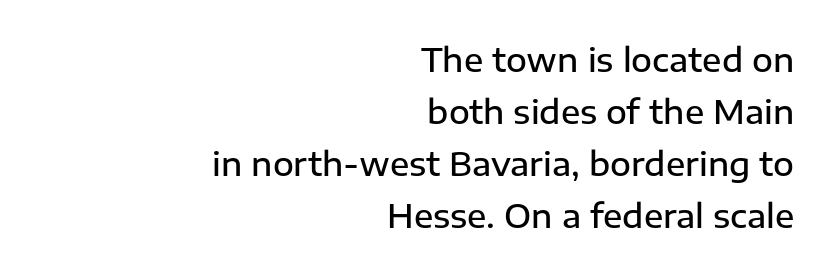
The paragraph shown leans on its right margin. Proportional: the letters do not fall into vertical columns. Any mark beneath the type? The region is blank. Ascenders rise straight up at ninety degrees. You can tell from the bare stems that sans-serif type was used.
